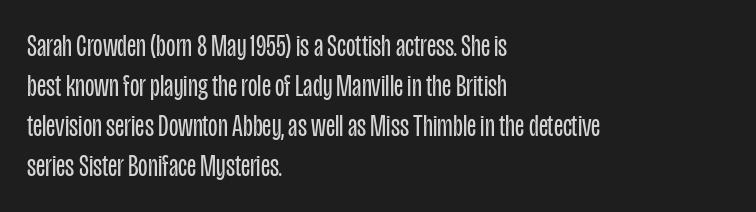
The image shows 31 px regular-weight, condensed sans-serif type, upright; set left-aligned, normal line spacing (1.29x), normal letter spacing, not underlined; low stroke contrast and a large x-height.
